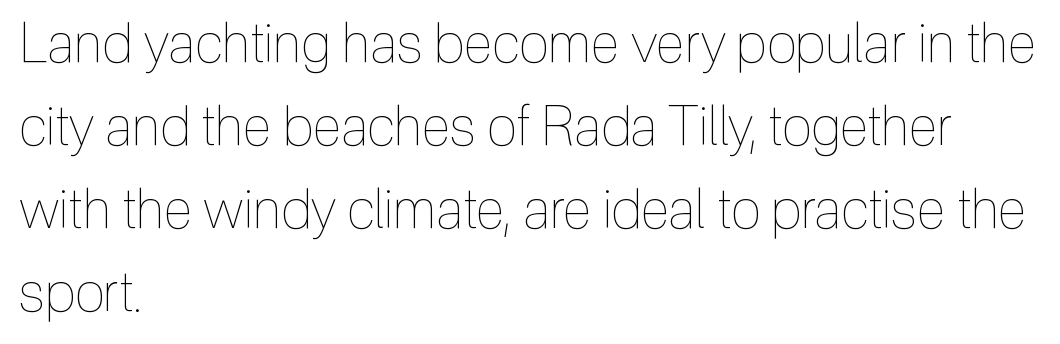
How would I describe the line gaps? Plain and ordinary. Stroke mass is kept to a normal reading level or below. The type is set solid horizontally, with unmodified tracking. This rendering uses left alignment, leaving the right contour irregular. Style check: upright. A bare baseline throughout the passage.
